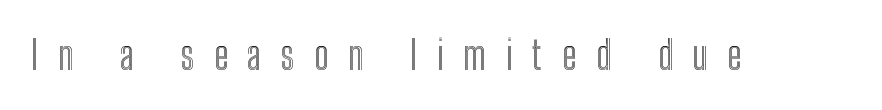
{"italic": "no", "width": "condensed", "x_height": "medium", "monospaced": "no", "underline": "no", "letter_spacing": "wide", "letter_spacing_em": 0.5, "glyph_px": 39}
